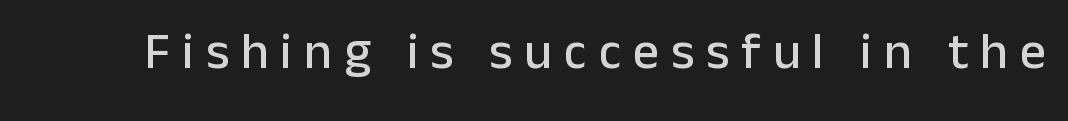
Q: Is the text italic (slanted)? A: No, it is upright.
Q: Is the typeface a serif or a sans-serif typeface? A: Sans-serif.
Q: Is the text underlined? A: No.
Q: Is the spacing between letters normal or unusually wide? A: Unusually wide.
Q: Width (condensed, normal, or wide)? A: Normal.
Q: Stroke contrast? A: Low.
Q: x-height? A: Medium.
Q: Monospaced? A: No.
